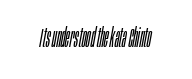
Q: Is the text bold? A: No.
Q: Is the text italic (slanted)? A: Yes, it leans right by about 10 degrees.
Q: Is the text underlined? A: No.
Q: Is the spacing between letters normal or unusually wide? A: Normal.
